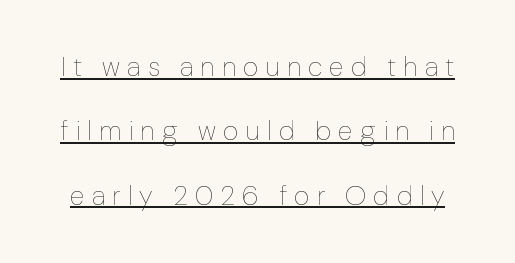
{"italic": "no", "bold": "no", "underline": "yes", "line_spacing": "loose", "line_spacing_ratio": 2.38, "letter_spacing": "wide", "letter_spacing_em": 0.27, "glyph_px": 27}
